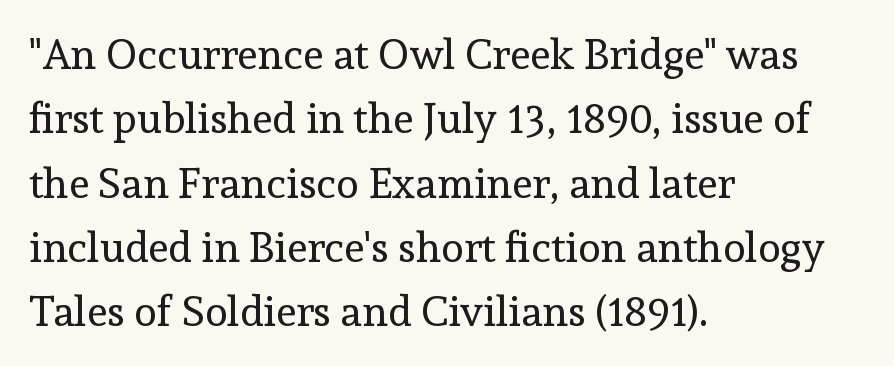
{"serif": "yes", "italic": "no", "bold": "no", "weight": "regular", "width": "normal", "x_height": "medium", "monospaced": "no", "underline": "no", "align": "left", "line_spacing": "normal", "line_spacing_ratio": 1.53, "letter_spacing": "normal", "letter_spacing_em": 0.0, "glyph_px": 42}
